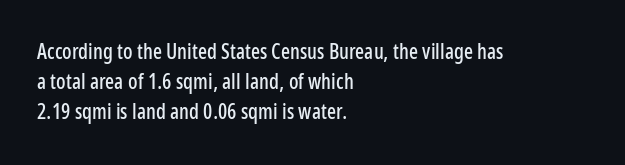
The image shows 21 px text type, upright; set left-aligned, normal line spacing (1.44x), normal letter spacing, not underlined.
